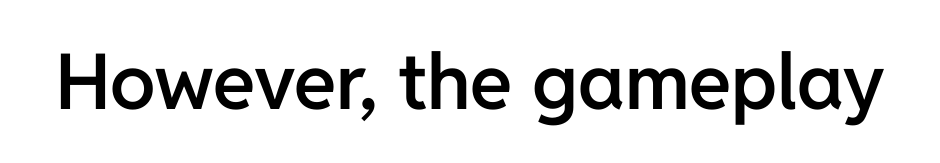
This is sans-serif lettering, the kind often seen on screens and signage. The passage shown is semibold, sitting just below true bold. Varying glyph widths throughout — classic text-font behaviour. Underline: absent.
